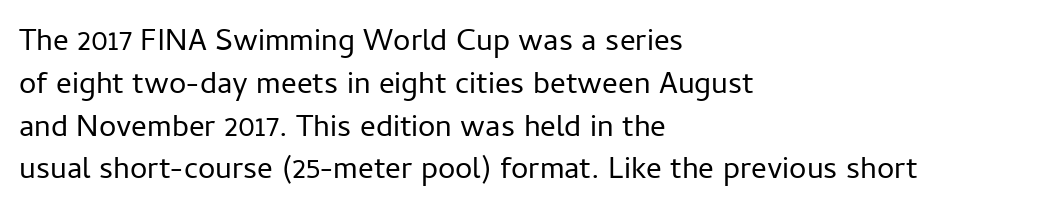
The image shows 31 px regular-weight sans-serif type, upright; set left-aligned, normal line spacing (1.38x), normal letter spacing, not underlined; low stroke contrast and a medium x-height.
